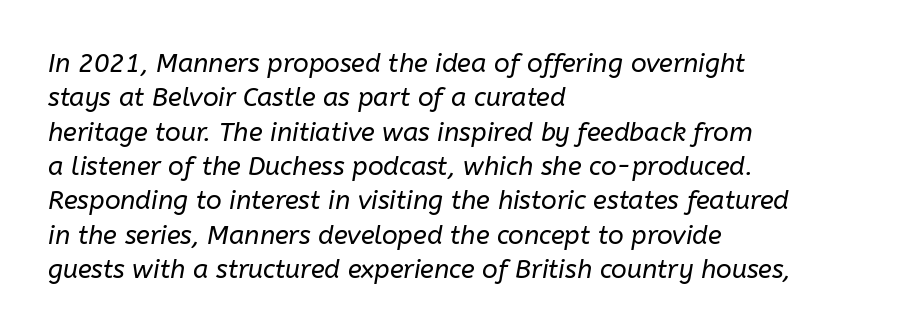
Q: Is the text bold? A: No.
Q: Is the text italic (slanted)? A: Yes, it leans right by about 10 degrees.
Q: Is the text underlined? A: No.
Q: How is the paragraph aligned? A: Left-aligned.
Q: Is the spacing between letters normal or unusually wide? A: Normal.
Q: Is the spacing between lines tight, normal or loose? A: Normal.
